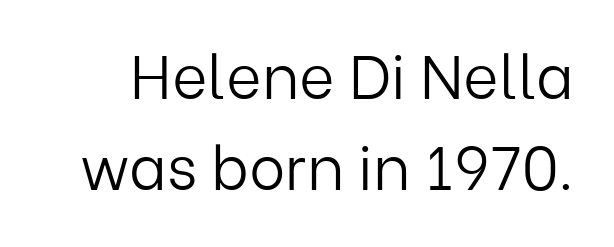
The rendering uses natural spacing where letterforms have individual widths. This rendering leaves character spacing at its baseline value. Quick note: not italic, upright. Compared with typical paragraphs, the rows here are spaced about the same. No chunkiness to these letters — they're not bold.
